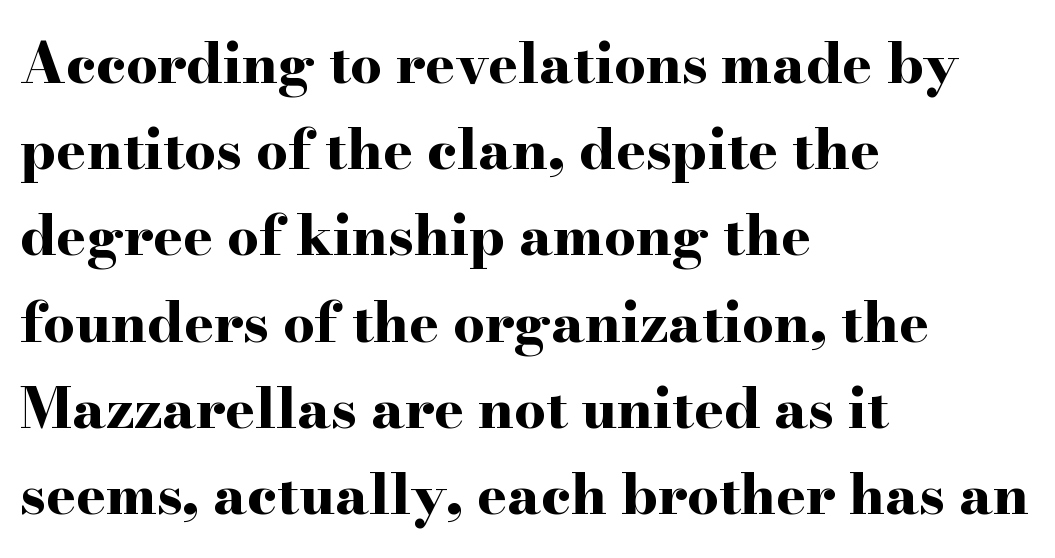
{"serif": "yes", "italic": "no", "bold": "yes", "weight": "bold", "width": "wide", "stroke_contrast": "high", "x_height": "small", "monospaced": "no", "underline": "no", "align": "left", "line_spacing": "normal", "line_spacing_ratio": 1.54, "letter_spacing": "normal", "letter_spacing_em": 0.0, "glyph_px": 56}
